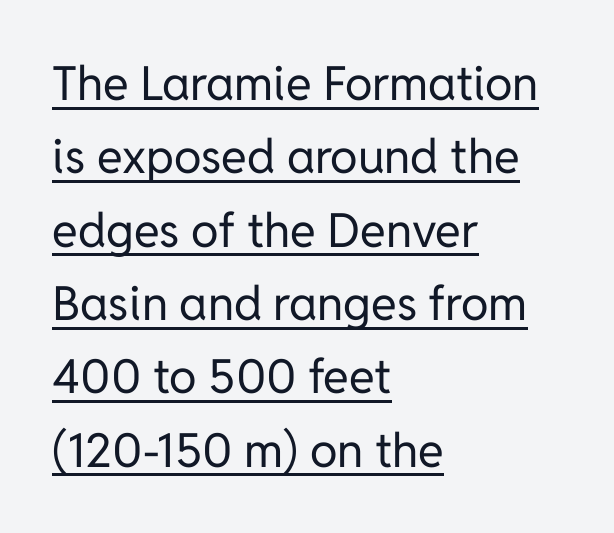
{"serif": "no", "italic": "no", "bold": "no", "weight": "regular", "width": "normal", "stroke_contrast": "low", "x_height": "medium", "monospaced": "no", "underline": "yes", "align": "left", "line_spacing": "normal", "line_spacing_ratio": 1.56, "letter_spacing": "normal", "letter_spacing_em": 0.0, "glyph_px": 47}
